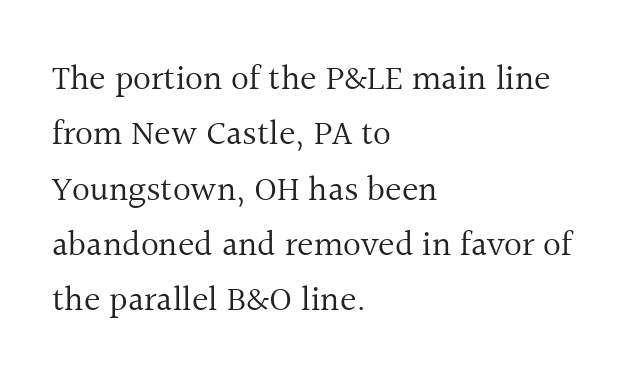
{"serif": "yes", "italic": "no", "bold": "no", "weight": "regular", "width": "normal", "x_height": "medium", "monospaced": "no", "underline": "no", "align": "left", "line_spacing": "normal", "line_spacing_ratio": 1.58, "letter_spacing": "normal", "letter_spacing_em": 0.0, "glyph_px": 35}
